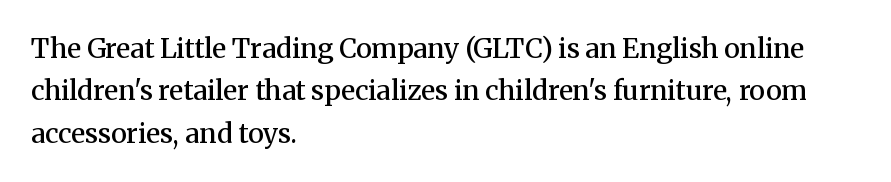
Caption: multi-line text, flush left, ragged right. Compared with typical body copy, the letter spacing here is the same. In terms of leading, this rendering sits right in the middle. Underlining? Definitely not there. How heavy is the stroke? Medium-heavy — a semibold, shy of bold. Style check: upright.
